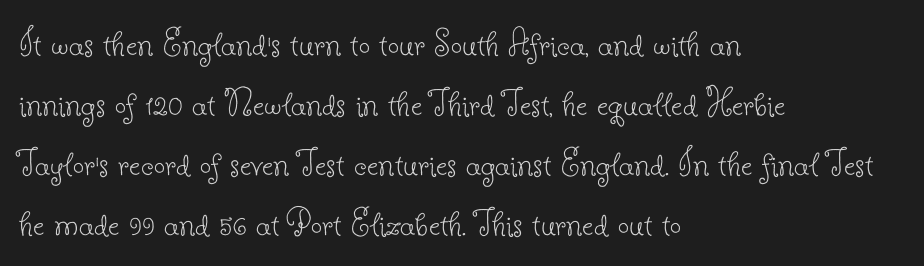
{"serif": "yes", "italic": "no", "bold": "no", "weight": "thin", "width": "normal", "stroke_contrast": "low", "x_height": "small", "monospaced": "no", "underline": "no", "align": "left", "line_spacing": "normal", "line_spacing_ratio": 1.5, "letter_spacing": "normal", "letter_spacing_em": 0.0, "glyph_px": 40}
